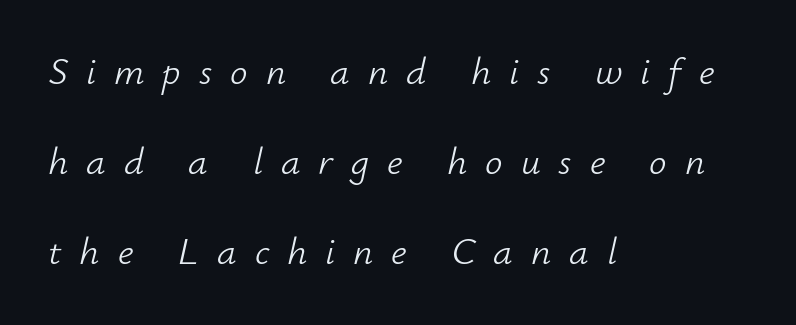
{"italic": "yes", "lean": "right", "slant_degrees": 12, "bold": "no", "weight": "light", "width": "normal", "stroke_contrast": "low", "x_height": "small", "monospaced": "no", "underline": "no", "align": "left", "line_spacing": "loose", "line_spacing_ratio": 2.31, "letter_spacing": "wide", "letter_spacing_em": 0.46, "glyph_px": 39}
